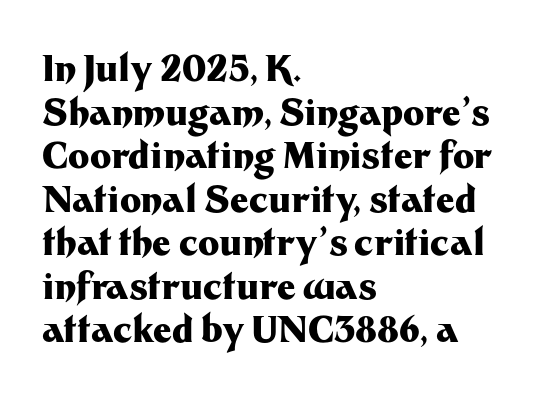
The image shows 36 px heavy sans-serif type, upright; set left-aligned, line spacing 1.21x, normal letter spacing, not underlined; medium stroke contrast and a medium x-height.
